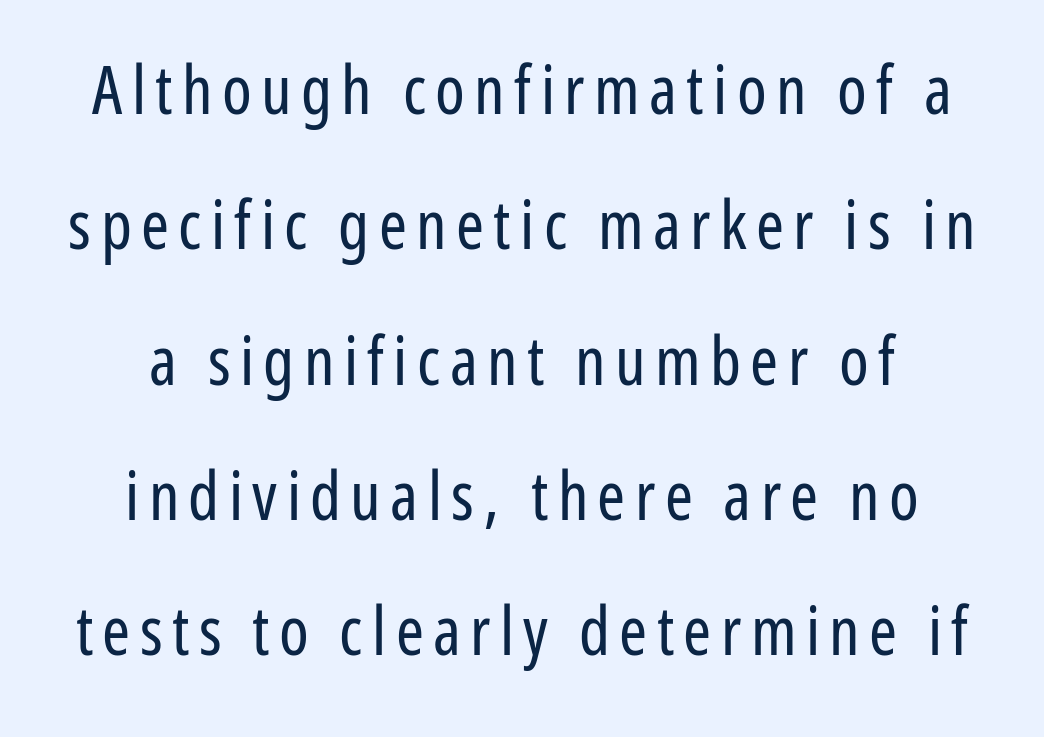
The passage shown is not underscored anywhere. The cut favours lightness, reaching ordinary text weight at its darkest. A typesetter would call this proportional, since set widths differ per character. Caption: multi-line text, centered on the measure. Reading down the column, the eye jumps a long way to each next line.
